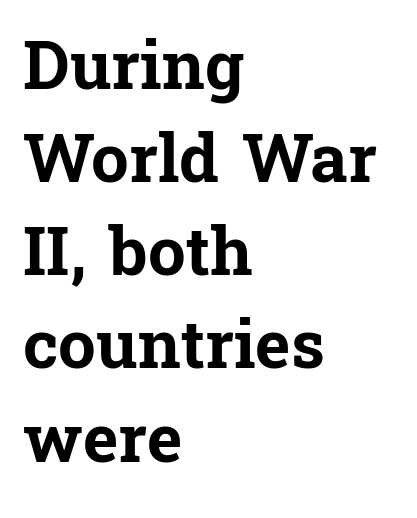
{"serif": "yes", "italic": "no", "bold": "yes", "weight": "bold", "width": "normal", "stroke_contrast": "low", "x_height": "medium", "monospaced": "no", "underline": "no", "align": "left", "line_spacing": "normal", "line_spacing_ratio": 1.39, "letter_spacing": "normal", "letter_spacing_em": 0.0, "glyph_px": 67}
